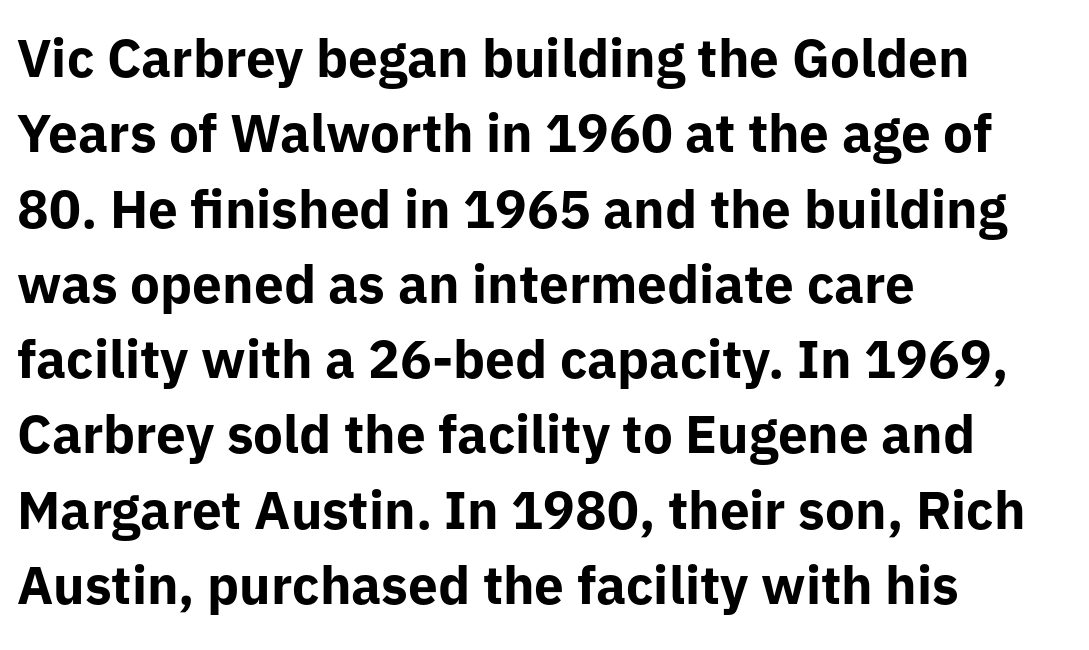
Q: Is the text bold? A: Yes.
Q: Is the text italic (slanted)? A: No, it is upright.
Q: Is the typeface a serif or a sans-serif typeface? A: Sans-serif.
Q: Is the text underlined? A: No.
Q: How is the paragraph aligned? A: Left-aligned.
Q: Is the spacing between letters normal or unusually wide? A: Normal.
Q: Is the spacing between lines tight, normal or loose? A: Normal.
Q: Width (condensed, normal, or wide)? A: Normal.
Q: Stroke contrast? A: Low.
Q: x-height? A: Medium.
Q: Monospaced? A: No.
